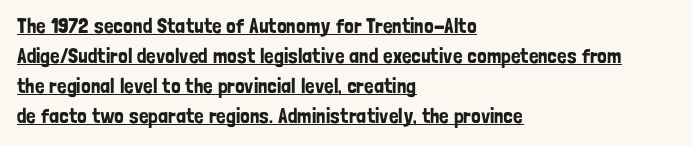
Q: Is the text italic (slanted)? A: No, it is upright.
Q: Is the text underlined? A: Yes.
Q: How is the paragraph aligned? A: Left-aligned.
Q: Is the spacing between letters normal or unusually wide? A: Normal.
Q: Is the spacing between lines tight, normal or loose? A: Normal.
